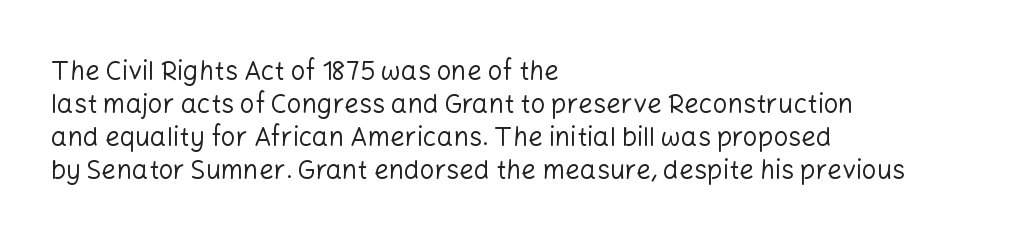
When letters stand straight like this, we call the style roman or upright. These lines sit exactly where default settings would place them. Students, note that the glyphs here touch the page at normal intervals. The passage shown is not bold in any degree. In CSS terms this would be text-align: left. Underlining? Definitely not there.
